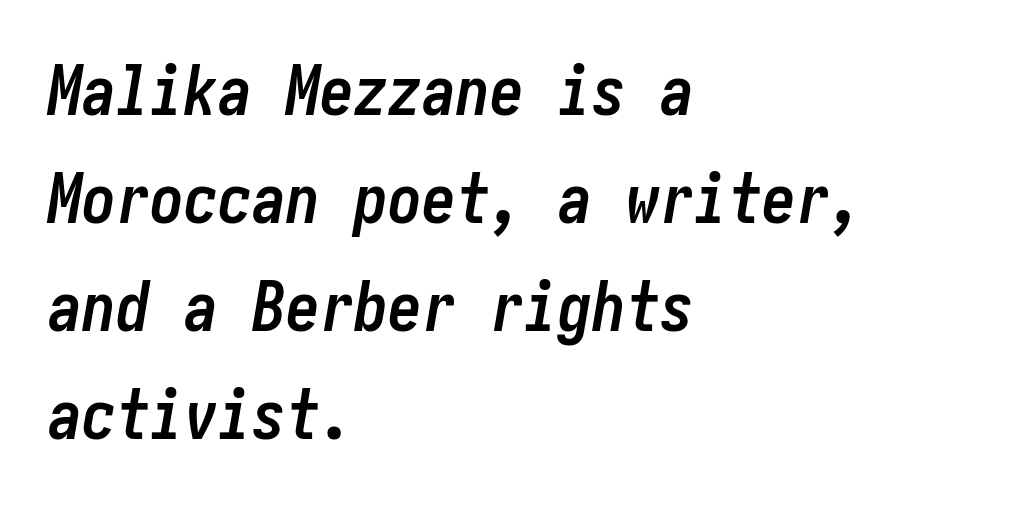
The image shows 68 px semibold, condensed type, italic (leaning right); set left-aligned, normal line spacing (1.59x), normal letter spacing, not underlined; low stroke contrast and a medium x-height.
